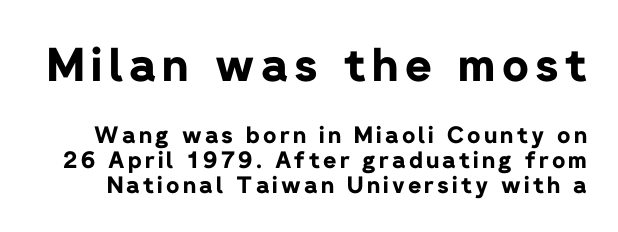
{"serif": "no", "italic": "no", "bold": "yes", "weight": "bold", "width": "normal", "stroke_contrast": "low", "x_height": "medium", "monospaced": "no", "underline": "no", "line_spacing": "tight", "line_spacing_ratio": 1.09, "larger_block": "first", "size_ratio": 2.0, "glyph_px": 46}
